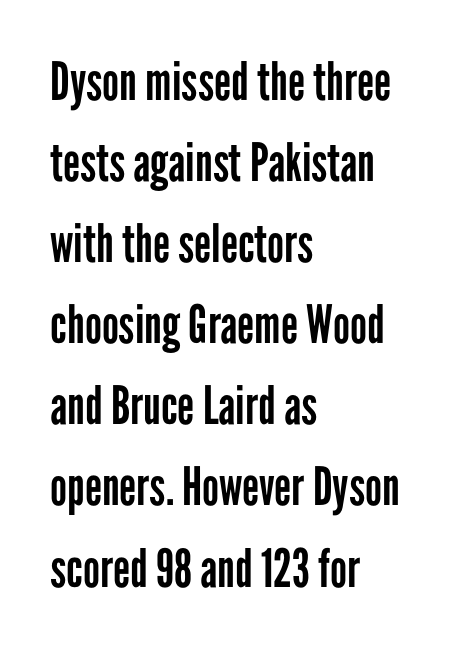
The image shows 53 px regular-weight, condensed sans-serif type, upright; set left-aligned, normal line spacing (1.53x), normal letter spacing, not underlined; low stroke contrast and a medium x-height.
